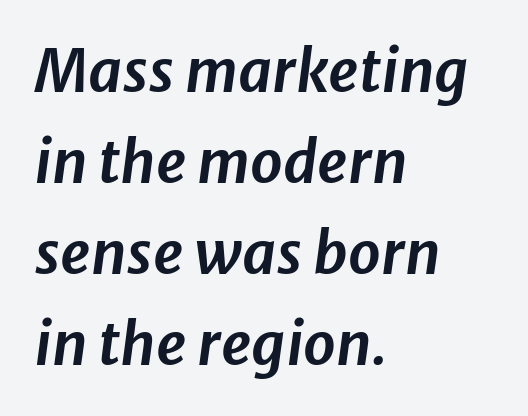
The image shows 58 px text type, italic (leaning right); set left-aligned, normal line spacing (1.57x), normal letter spacing, not underlined; low stroke contrast and a medium x-height.
